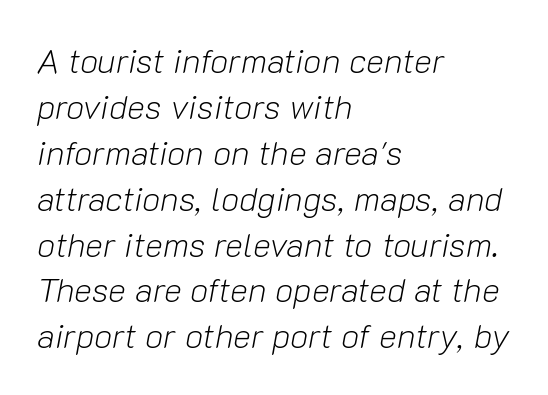
Q: Is the text bold? A: No.
Q: Is the text italic (slanted)? A: Yes, it leans right by about 10 degrees.
Q: Is the text underlined? A: No.
Q: How is the paragraph aligned? A: Left-aligned.
Q: Is the spacing between letters normal or unusually wide? A: Normal.
Q: Is the spacing between lines tight, normal or loose? A: Normal.
Q: Width (condensed, normal, or wide)? A: Normal.
Q: Stroke contrast? A: Low.
Q: x-height? A: Medium.
Q: Monospaced? A: No.
